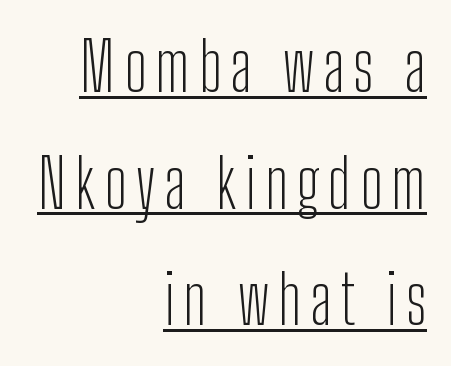
Layout note: lines flush right. When letters stand straight like this, we call the style roman or upright. Are there feet on the stems? There aren't — it's a sans. Notice how a bar underscores the lettering throughout. The weight tops out at a normal text grade.
